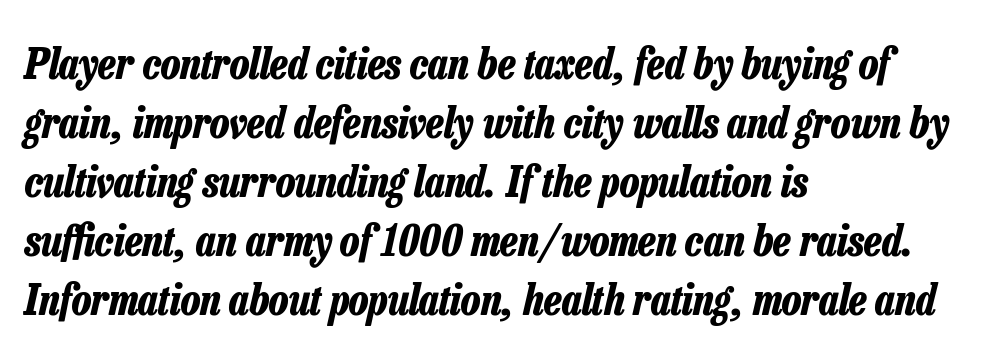
{"italic": "yes", "lean": "right", "slant_degrees": 13, "bold": "yes", "weight": "bold", "width": "condensed", "stroke_contrast": "low", "x_height": "medium", "monospaced": "no", "underline": "no", "align": "left", "line_spacing": "normal", "line_spacing_ratio": 1.37, "letter_spacing": "normal", "letter_spacing_em": 0.0, "glyph_px": 43}
